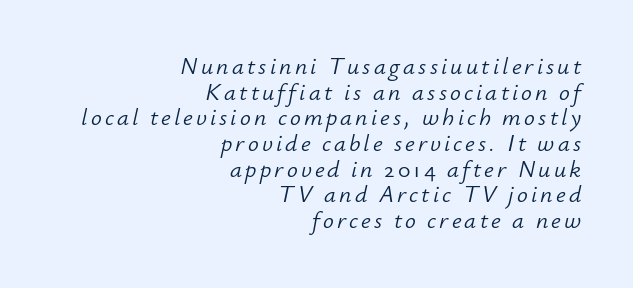
The image shows 24 px text type, italic (leaning right); set right-aligned, tight line spacing (1.07x), not underlined.
